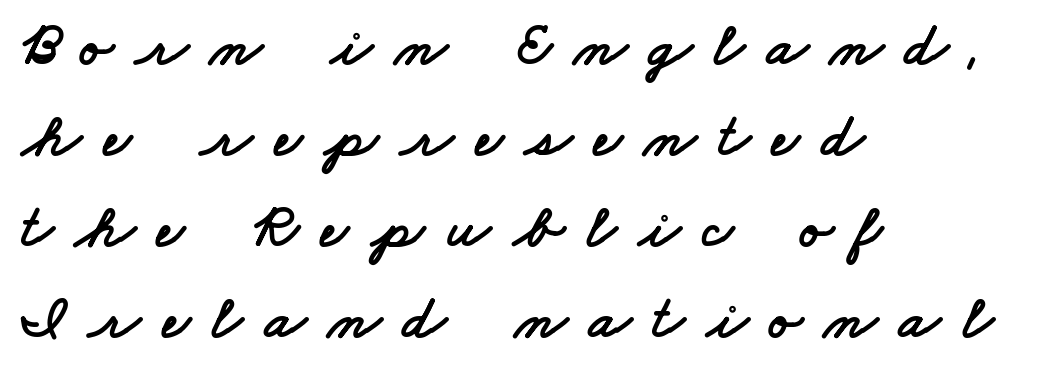
Q: Is the typeface a serif or a sans-serif typeface? A: Sans-serif.
Q: Is the text underlined? A: No.
Q: How is the paragraph aligned? A: Left-aligned.
Q: Is the spacing between letters normal or unusually wide? A: Unusually wide.
Q: Is the spacing between lines tight, normal or loose? A: Normal.
Q: Width (condensed, normal, or wide)? A: Wide.
Q: Stroke contrast? A: Low.
Q: x-height? A: Small.
Q: Monospaced? A: No.
